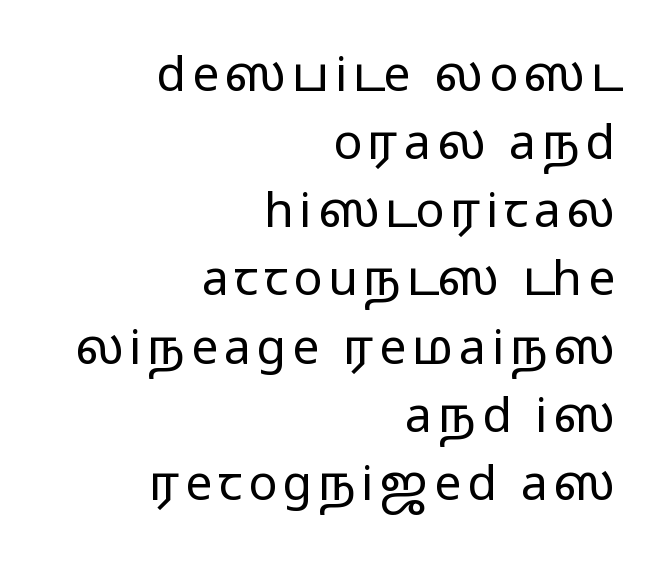
{"serif": "no", "italic": "no", "bold": "no", "weight": "regular", "width": "wide", "stroke_contrast": "low", "x_height": "medium", "monospaced": "no", "underline": "no", "align": "right", "line_spacing": "normal", "line_spacing_ratio": 1.42, "glyph_px": 48}
